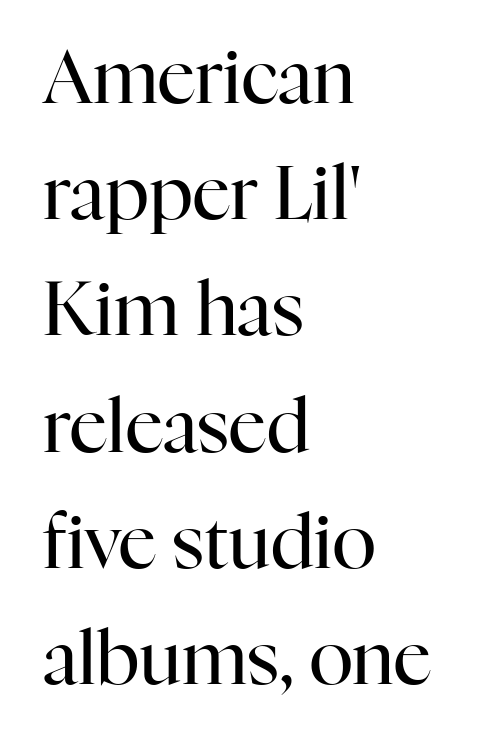
Q: Is the text bold? A: No.
Q: Is the text italic (slanted)? A: No, it is upright.
Q: Is the typeface a serif or a sans-serif typeface? A: Serif.
Q: Is the text underlined? A: No.
Q: How is the paragraph aligned? A: Left-aligned.
Q: Is the spacing between letters normal or unusually wide? A: Normal.
Q: Is the spacing between lines tight, normal or loose? A: Normal.
Q: Width (condensed, normal, or wide)? A: Normal.
Q: Stroke contrast? A: High.
Q: x-height? A: Medium.
Q: Monospaced? A: No.
